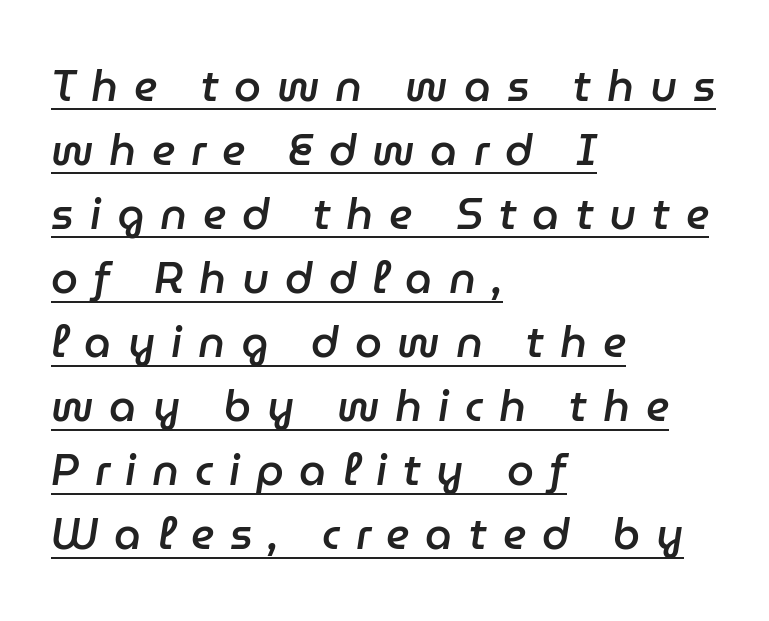
Q: Is the text bold? A: Semi-bold.
Q: Is the text italic (slanted)? A: Yes, it leans right by about 9 degrees.
Q: Is the text underlined? A: Yes.
Q: How is the paragraph aligned? A: Left-aligned.
Q: Is the spacing between letters normal or unusually wide? A: Unusually wide.
Q: Is the spacing between lines tight, normal or loose? A: Normal.
Q: Width (condensed, normal, or wide)? A: Normal.
Q: Stroke contrast? A: Low.
Q: x-height? A: Medium.
Q: Monospaced? A: No.
